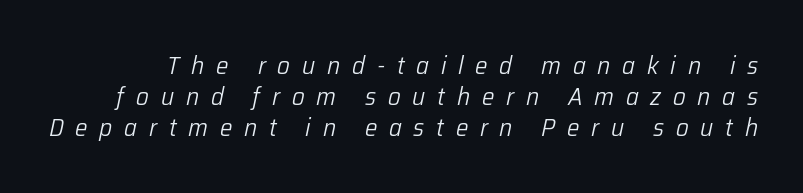
The image shows 25 px text type, italic (leaning right); set normal line spacing (1.25x), unusually wide letter spacing (+0.47 em), not underlined.
